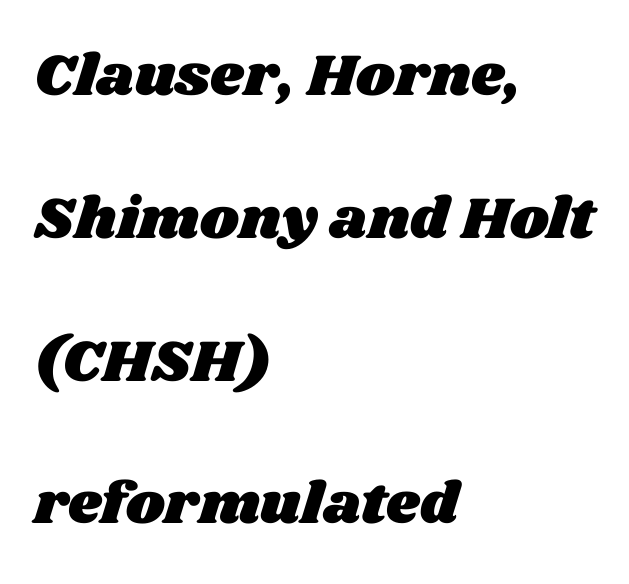
Q: Is the text underlined? A: No.
Q: How is the paragraph aligned? A: Left-aligned.
Q: Is the spacing between letters normal or unusually wide? A: Normal.
Q: Is the spacing between lines tight, normal or loose? A: Loose.
Q: Width (condensed, normal, or wide)? A: Wide.
Q: Stroke contrast? A: Medium.
Q: x-height? A: Large.
Q: Monospaced? A: No.
